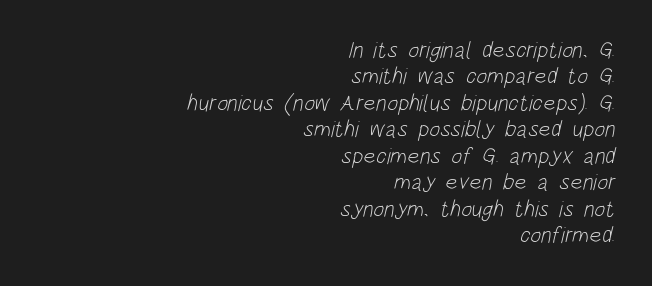
{"bold": "no", "underline": "no", "align": "right", "line_spacing": "tight", "line_spacing_ratio": 1.15, "letter_spacing": "normal", "letter_spacing_em": 0.0, "glyph_px": 23}
